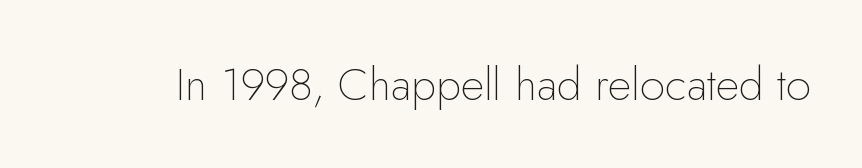
The cut favours lightness, reaching ordinary text weight at its darkest. Varying glyph widths throughout — classic text-font behaviour. Posture: vertical. No word sits above an underline. Honestly, the letter spacing is just normal — you wouldn't notice it. Are there feet on the stems? There aren't — it's a sans.
